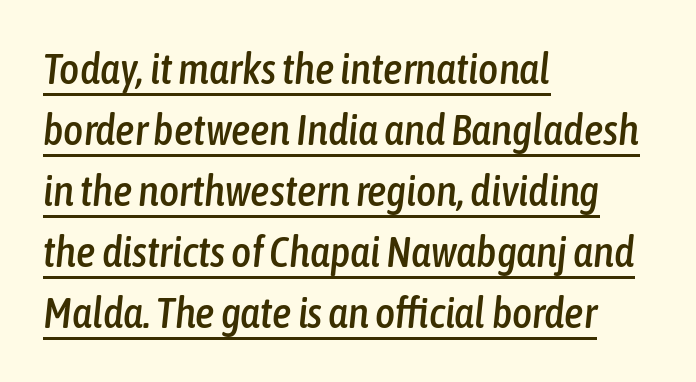
{"italic": "yes", "lean": "right", "slant_degrees": 6, "width": "condensed", "stroke_contrast": "low", "x_height": "medium", "monospaced": "no", "underline": "yes", "align": "left", "line_spacing": "normal", "line_spacing_ratio": 1.42, "letter_spacing": "normal", "letter_spacing_em": 0.0, "glyph_px": 43}
